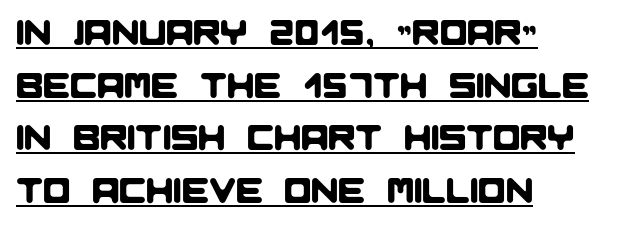
The image shows 36 px sans-serif type; set left-aligned, normal line spacing (1.46x), normal letter spacing, underlined; low stroke contrast and a large x-height.
